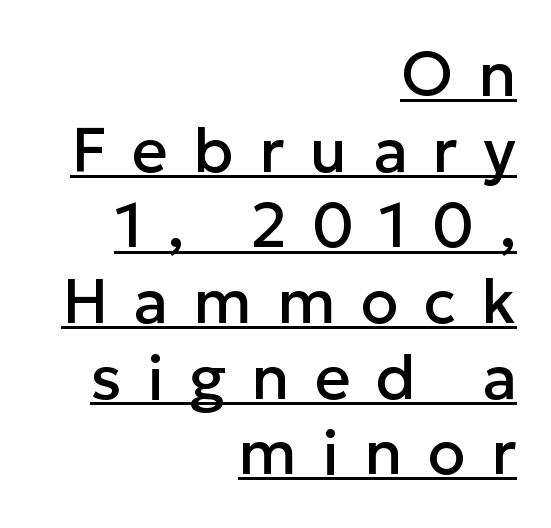
Q: Is the text italic (slanted)? A: No, it is upright.
Q: Is the typeface a serif or a sans-serif typeface? A: Sans-serif.
Q: Is the text underlined? A: Yes.
Q: How is the paragraph aligned? A: Right-aligned.
Q: Is the spacing between letters normal or unusually wide? A: Unusually wide.
Q: Width (condensed, normal, or wide)? A: Normal.
Q: Stroke contrast? A: Low.
Q: x-height? A: Medium.
Q: Monospaced? A: No.
